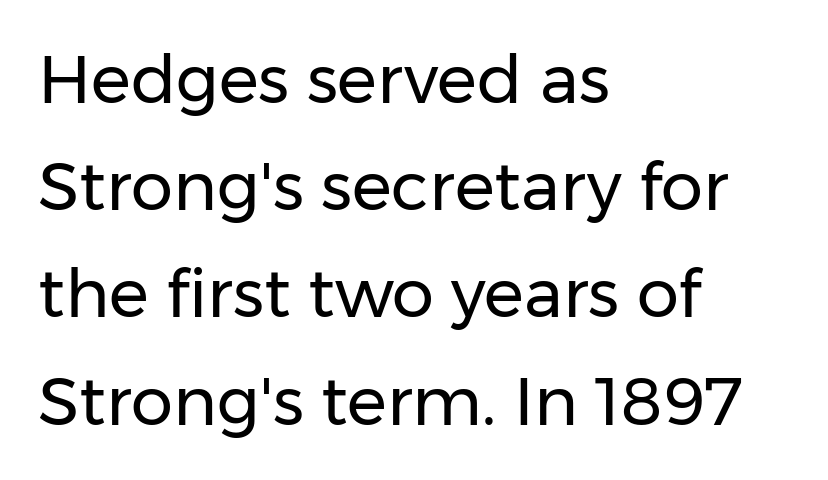
Q: Is the text bold? A: No.
Q: Is the text italic (slanted)? A: No, it is upright.
Q: Is the typeface a serif or a sans-serif typeface? A: Sans-serif.
Q: Is the text underlined? A: No.
Q: How is the paragraph aligned? A: Left-aligned.
Q: Is the spacing between letters normal or unusually wide? A: Normal.
Q: Is the spacing between lines tight, normal or loose? A: Normal.
Q: Width (condensed, normal, or wide)? A: Normal.
Q: Stroke contrast? A: Low.
Q: x-height? A: Medium.
Q: Monospaced? A: No.
